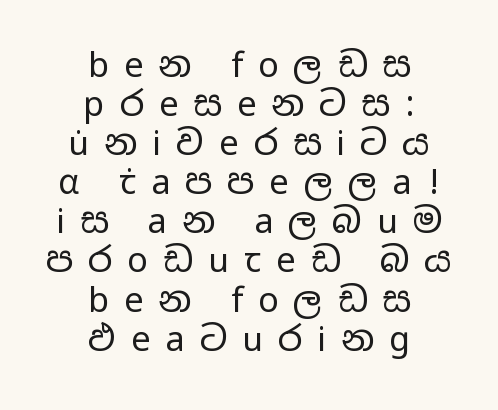
{"serif": "no", "italic": "no", "bold": "no", "weight": "regular", "width": "wide", "stroke_contrast": "low", "x_height": "medium", "monospaced": "no", "underline": "no", "align": "center", "line_spacing": "tight", "line_spacing_ratio": 1.15, "letter_spacing": "wide", "letter_spacing_em": 0.45, "glyph_px": 34}
